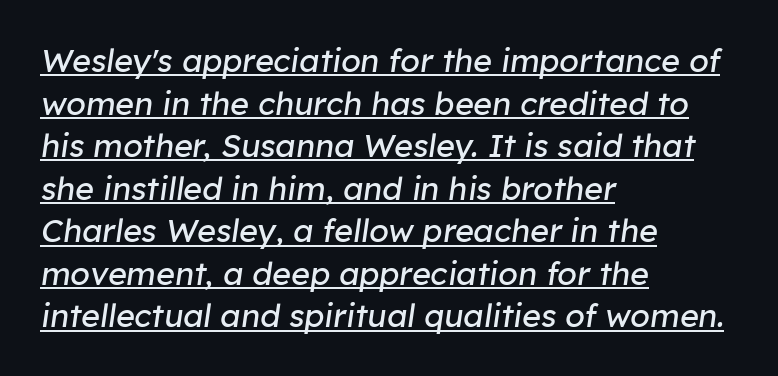
Q: Is the text bold? A: No.
Q: Is the text italic (slanted)? A: Yes, it leans right by about 8 degrees.
Q: Is the text underlined? A: Yes.
Q: How is the paragraph aligned? A: Left-aligned.
Q: Is the spacing between letters normal or unusually wide? A: Normal.
Q: Is the spacing between lines tight, normal or loose? A: Normal.
Q: Width (condensed, normal, or wide)? A: Normal.
Q: Stroke contrast? A: Low.
Q: x-height? A: Medium.
Q: Monospaced? A: No.
